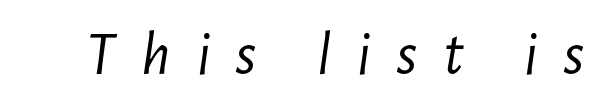
The image shows 63 px light, condensed type, italic (leaning right); set unusually wide letter spacing (+0.41 em), not underlined; low stroke contrast and a medium x-height.
